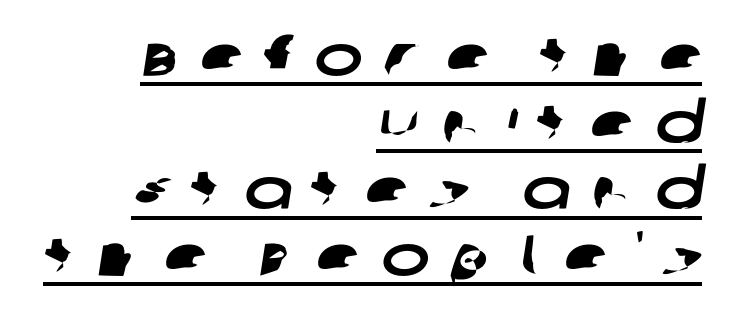
Q: Is the typeface a serif or a sans-serif typeface? A: Sans-serif.
Q: Is the text underlined? A: Yes.
Q: How is the paragraph aligned? A: Right-aligned.
Q: Is the spacing between letters normal or unusually wide? A: Unusually wide.
Q: Is the spacing between lines tight, normal or loose? A: Tight.
Q: Width (condensed, normal, or wide)? A: Wide.
Q: Stroke contrast? A: Low.
Q: x-height? A: Large.
Q: Monospaced? A: No.
